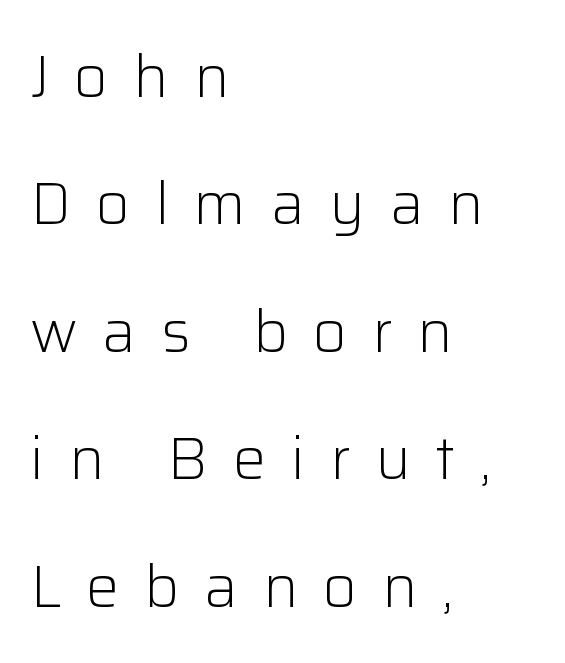
Q: Is the text bold? A: No.
Q: Is the text italic (slanted)? A: No, it is upright.
Q: Is the typeface a serif or a sans-serif typeface? A: Sans-serif.
Q: Is the text underlined? A: No.
Q: How is the paragraph aligned? A: Left-aligned.
Q: Is the spacing between letters normal or unusually wide? A: Unusually wide.
Q: Is the spacing between lines tight, normal or loose? A: Loose.
Q: Width (condensed, normal, or wide)? A: Normal.
Q: Stroke contrast? A: Low.
Q: x-height? A: Medium.
Q: Monospaced? A: No.
